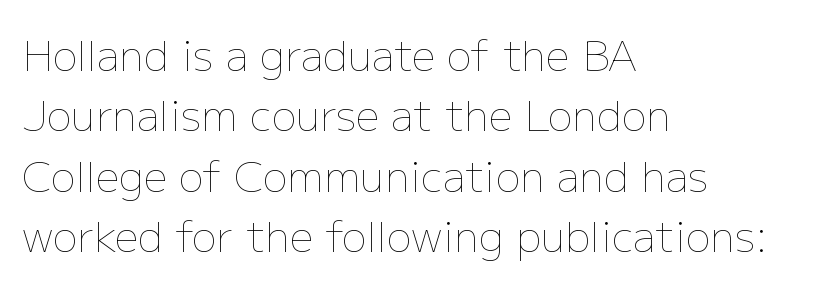
Q: Is the text bold? A: No.
Q: Is the text italic (slanted)? A: No, it is upright.
Q: Is the text underlined? A: No.
Q: How is the paragraph aligned? A: Left-aligned.
Q: Is the spacing between letters normal or unusually wide? A: Normal.
Q: Is the spacing between lines tight, normal or loose? A: Normal.
Q: Width (condensed, normal, or wide)? A: Normal.
Q: Stroke contrast? A: Low.
Q: x-height? A: Medium.
Q: Monospaced? A: No.
